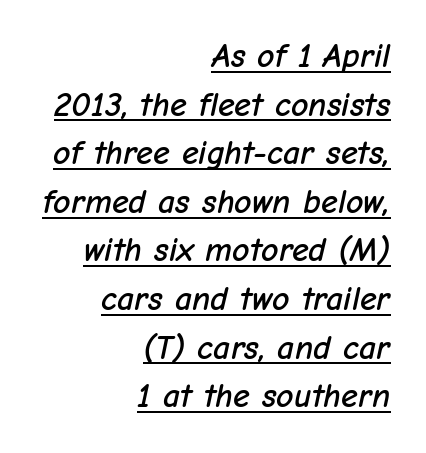
Q: Is the text italic (slanted)? A: Yes, it leans right by about 12 degrees.
Q: Is the text underlined? A: Yes.
Q: How is the paragraph aligned? A: Right-aligned.
Q: Is the spacing between letters normal or unusually wide? A: Normal.
Q: Is the spacing between lines tight, normal or loose? A: Normal.
Q: Width (condensed, normal, or wide)? A: Normal.
Q: Stroke contrast? A: Low.
Q: x-height? A: Medium.
Q: Monospaced? A: No.
